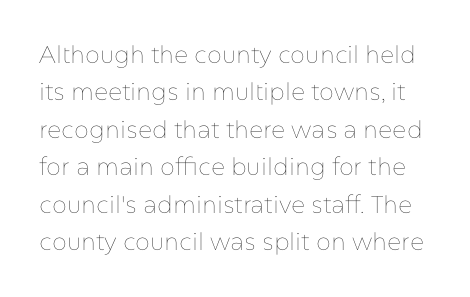
Q: Is the text bold? A: No.
Q: Is the text italic (slanted)? A: No, it is upright.
Q: Is the text underlined? A: No.
Q: Is the spacing between letters normal or unusually wide? A: Normal.
Q: Is the spacing between lines tight, normal or loose? A: Normal.
